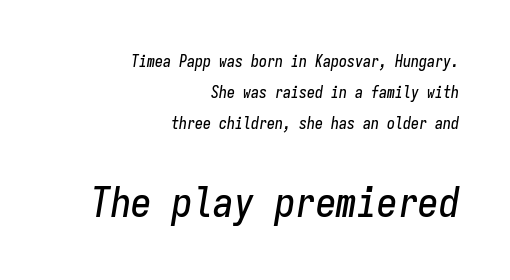
{"italic": "yes", "lean": "right", "slant_degrees": 9, "width": "condensed", "stroke_contrast": "low", "x_height": "medium", "monospaced": "yes", "underline": "no", "align": "right", "line_spacing": "loose", "line_spacing_ratio": 1.94, "letter_spacing": "normal", "letter_spacing_em": 0.0, "larger_block": "second", "size_ratio": 2.56, "glyph_px": 41}
